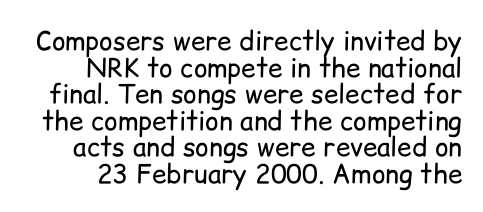
The image shows 26 px text type, upright; set tight line spacing (1.02x), normal letter spacing, not underlined.
